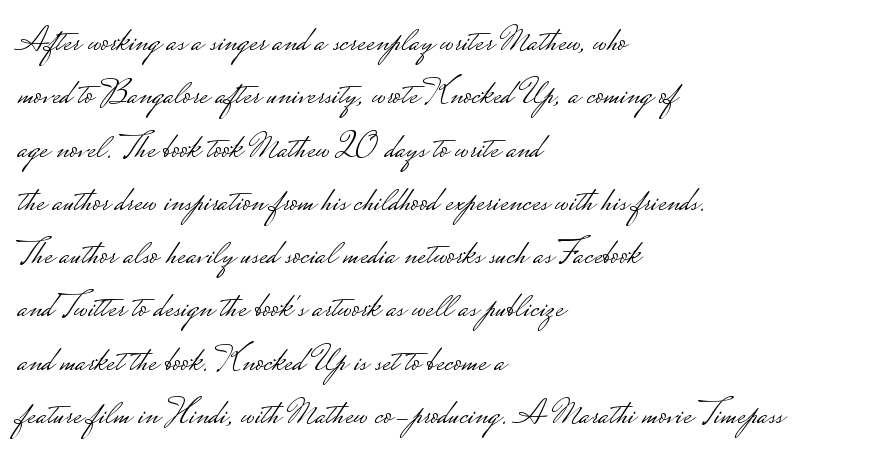
Q: Is the text bold? A: No.
Q: Is the text italic (slanted)? A: Yes.
Q: Is the typeface a serif or a sans-serif typeface? A: Sans-serif.
Q: Is the text underlined? A: No.
Q: How is the paragraph aligned? A: Left-aligned.
Q: Is the spacing between letters normal or unusually wide? A: Normal.
Q: Is the spacing between lines tight, normal or loose? A: Normal.
Q: Width (condensed, normal, or wide)? A: Wide.
Q: Stroke contrast? A: Low.
Q: Monospaced? A: No.
